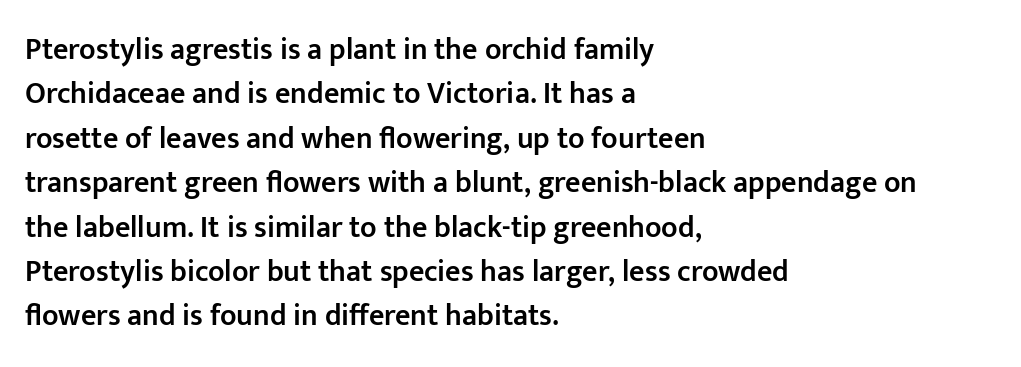
{"serif": "no", "italic": "no", "bold": "semi", "weight": "semibold", "width": "normal", "stroke_contrast": "low", "x_height": "medium", "monospaced": "no", "underline": "no", "align": "left", "line_spacing": "normal", "line_spacing_ratio": 1.48, "letter_spacing": "normal", "letter_spacing_em": 0.0, "glyph_px": 30}
